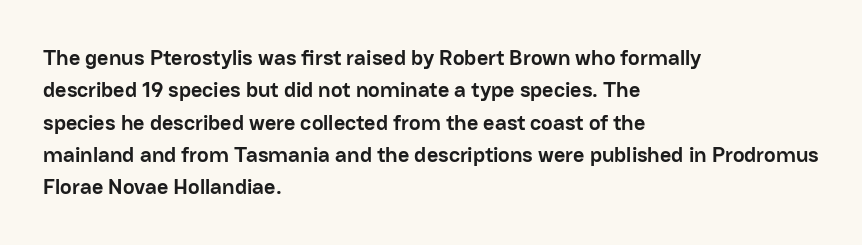
This block has exactly the height ordinary leading produces. A roman cut, with each character standing at attention. Typesetter's note: full bold, strokes at maximum text heaviness. The rendering anchors every line to the left-hand side.
